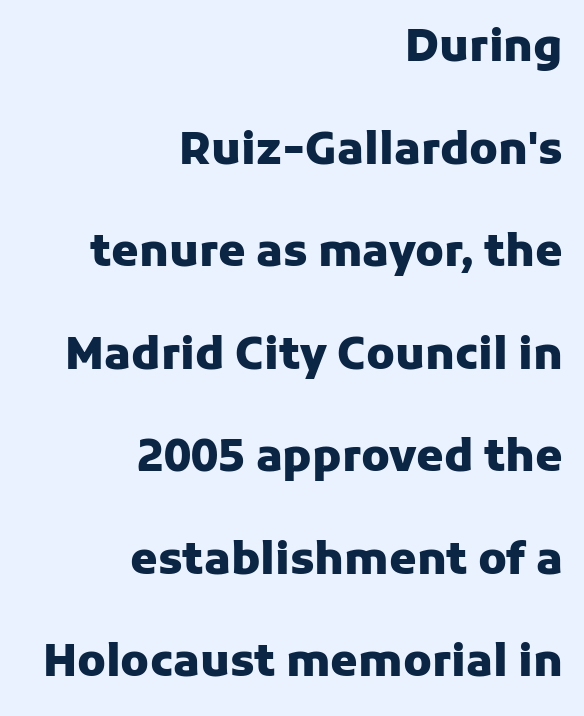
Thick stems and heavy bowls — unmistakably bold. Letter spacing: default. Varying glyph widths throughout — classic text-font behaviour. The specimen omits any rule beneath the text block's lines. The rendering anchors every line to the right-hand side.
